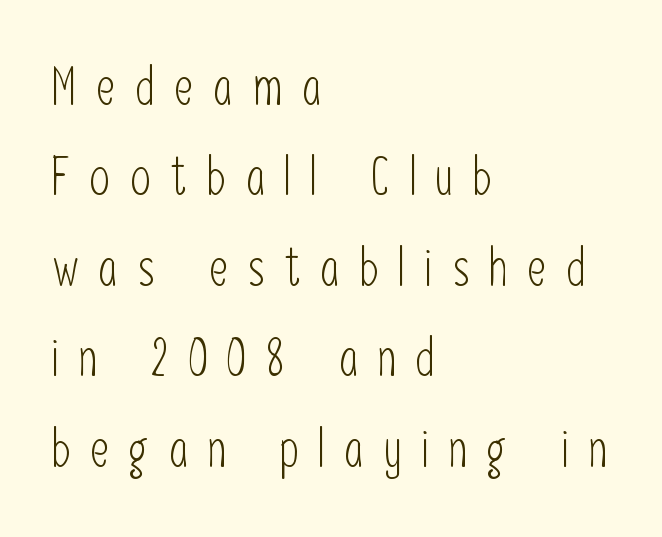
Q: Is the text bold? A: No.
Q: Is the text italic (slanted)? A: No, it is upright.
Q: Is the typeface a serif or a sans-serif typeface? A: Sans-serif.
Q: Is the text underlined? A: No.
Q: How is the paragraph aligned? A: Left-aligned.
Q: Is the spacing between letters normal or unusually wide? A: Unusually wide.
Q: Width (condensed, normal, or wide)? A: Condensed.
Q: Stroke contrast? A: Low.
Q: x-height? A: Medium.
Q: Monospaced? A: No.
